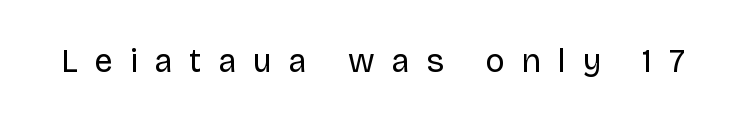
Q: Is the text bold? A: No.
Q: Is the text italic (slanted)? A: No, it is upright.
Q: Is the typeface a serif or a sans-serif typeface? A: Sans-serif.
Q: Is the text underlined? A: No.
Q: Is the spacing between letters normal or unusually wide? A: Unusually wide.
Q: Width (condensed, normal, or wide)? A: Normal.
Q: Stroke contrast? A: Low.
Q: x-height? A: Large.
Q: Monospaced? A: No.
